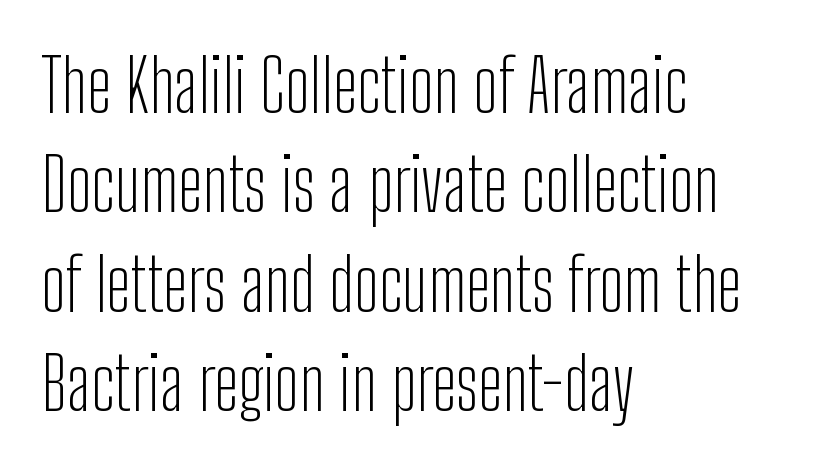
Q: Is the text bold? A: No.
Q: Is the text italic (slanted)? A: No, it is upright.
Q: Is the typeface a serif or a sans-serif typeface? A: Sans-serif.
Q: Is the text underlined? A: No.
Q: How is the paragraph aligned? A: Left-aligned.
Q: Is the spacing between letters normal or unusually wide? A: Normal.
Q: Is the spacing between lines tight, normal or loose? A: Normal.
Q: Width (condensed, normal, or wide)? A: Condensed.
Q: Stroke contrast? A: Low.
Q: x-height? A: Medium.
Q: Monospaced? A: No.
